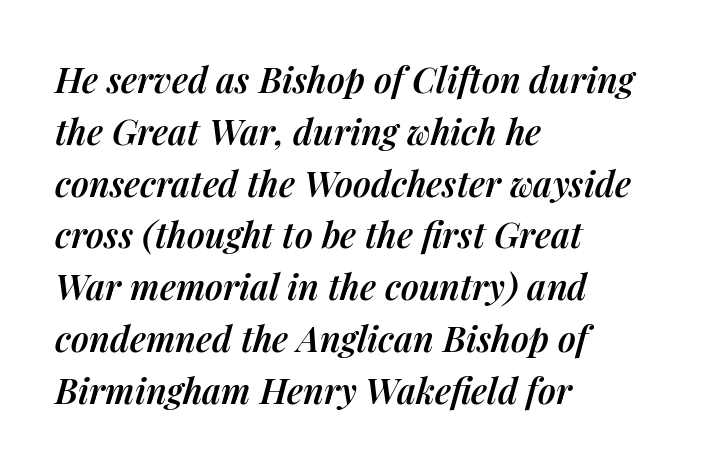
The image shows 35 px semibold type, italic (leaning right); set left-aligned, normal line spacing (1.48x), normal letter spacing, not underlined; medium stroke contrast and a medium x-height.
